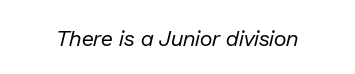
Is the stroke heavy? The answer is a plain regular-or-lighter. Yep, that's italic — everything's leaning. Caption: standard tracking, unaltered. The string is rendered with underlining switched off.
